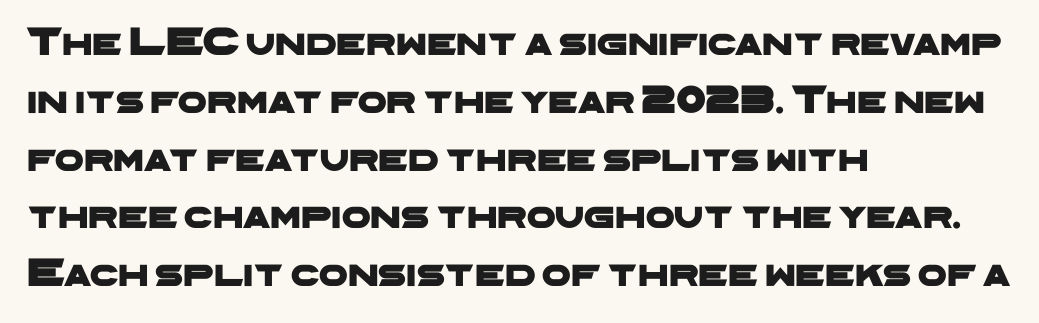
In terms of letterform style, serifs are entirely absent. Every row of glyphs begins at an identical x-position on the left. Is the letter spacing exaggerated? No — it looks like the ordinary default. Interline gaps are of average width in this sample. Underline: absent. You could not count columns in this text — the font is proportionally spaced.
